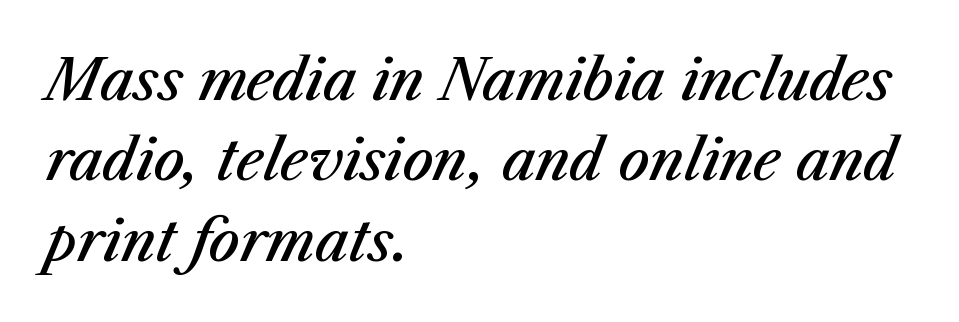
Q: Is the text bold? A: Semi-bold.
Q: Is the text italic (slanted)? A: Yes, it leans right by about 23 degrees.
Q: Is the text underlined? A: No.
Q: How is the paragraph aligned? A: Left-aligned.
Q: Is the spacing between letters normal or unusually wide? A: Normal.
Q: Is the spacing between lines tight, normal or loose? A: Normal.
Q: Width (condensed, normal, or wide)? A: Normal.
Q: Stroke contrast? A: Medium.
Q: x-height? A: Medium.
Q: Monospaced? A: No.
